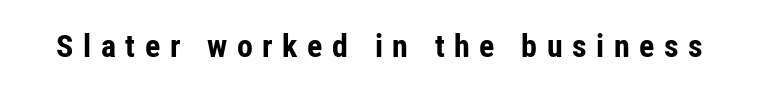
Q: Is the text bold? A: Yes.
Q: Is the text italic (slanted)? A: No, it is upright.
Q: Is the typeface a serif or a sans-serif typeface? A: Sans-serif.
Q: Is the text underlined? A: No.
Q: Is the spacing between letters normal or unusually wide? A: Unusually wide.
Q: Width (condensed, normal, or wide)? A: Condensed.
Q: Stroke contrast? A: Low.
Q: x-height? A: Medium.
Q: Monospaced? A: No.
